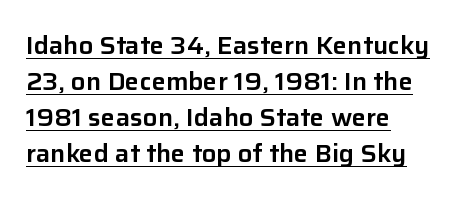
Q: Is the text italic (slanted)? A: No, it is upright.
Q: Is the text underlined? A: Yes.
Q: How is the paragraph aligned? A: Left-aligned.
Q: Is the spacing between letters normal or unusually wide? A: Normal.
Q: Is the spacing between lines tight, normal or loose? A: Normal.
